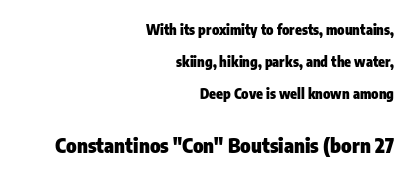
The image shows 20 px bold type, upright; set right-aligned, loose line spacing (2.28x), normal letter spacing, not underlined; the second (bottom) block is 1.43x larger.
